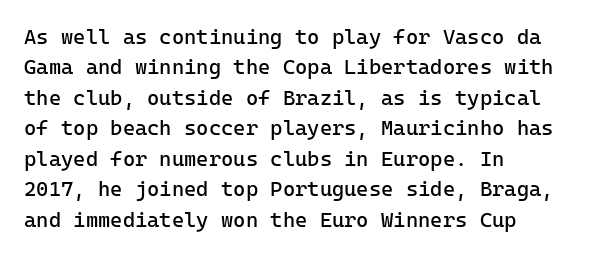
The image shows 21 px text type, upright; set left-aligned, normal line spacing (1.45x), normal letter spacing, not underlined.
